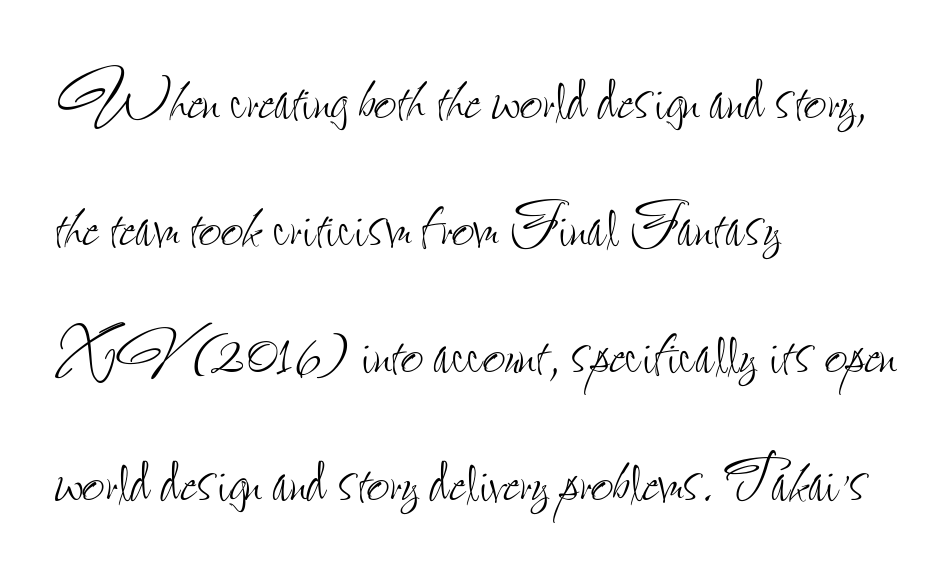
The image shows 80 px thin, condensed type; set left-aligned, normal line spacing (1.59x), normal letter spacing, not underlined; low stroke contrast and a small x-height.
